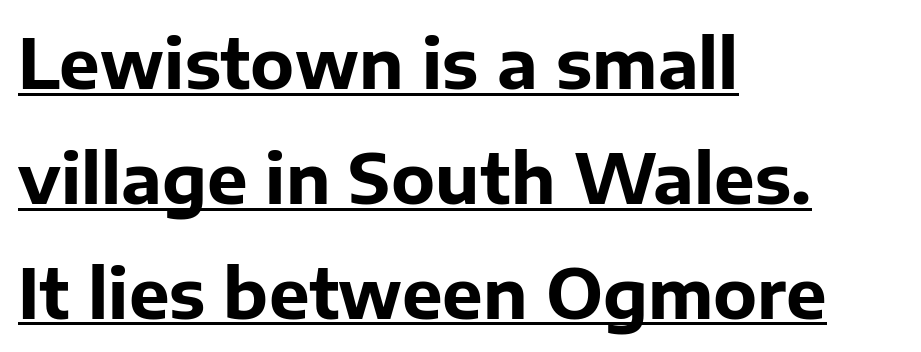
{"serif": "no", "italic": "no", "bold": "yes", "weight": "bold", "width": "normal", "stroke_contrast": "low", "x_height": "medium", "monospaced": "no", "underline": "yes", "align": "left", "line_spacing": "normal", "line_spacing_ratio": 1.69, "letter_spacing": "normal", "letter_spacing_em": 0.0, "glyph_px": 68}
